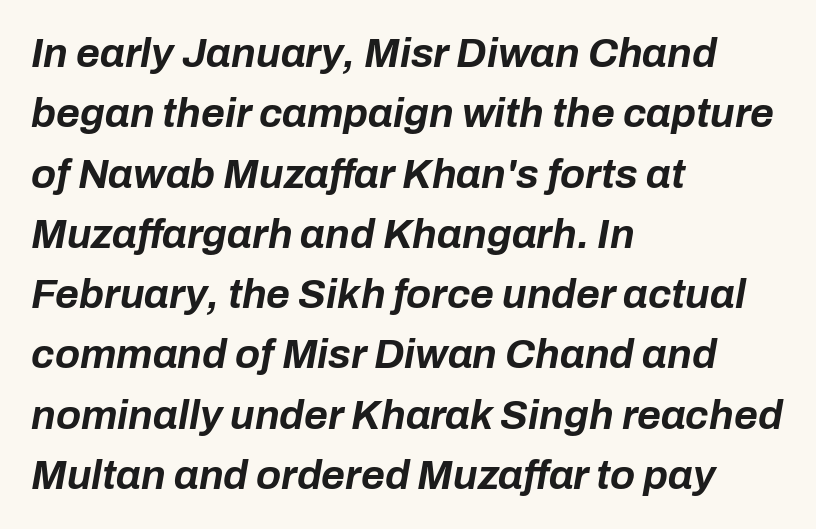
The image shows 41 px bold type, italic (leaning right); set left-aligned, normal line spacing (1.47x), normal letter spacing, not underlined; low stroke contrast and a medium x-height.
